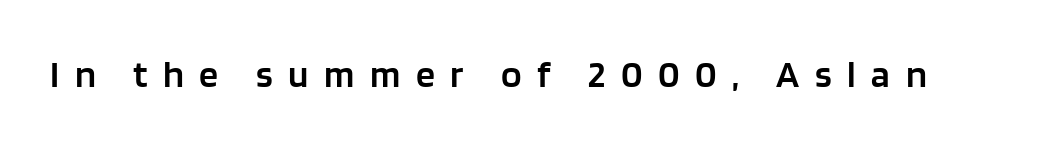
The image shows 38 px semibold sans-serif type, upright; set unusually wide letter spacing (+0.41 em), not underlined; low stroke contrast and a large x-height.
